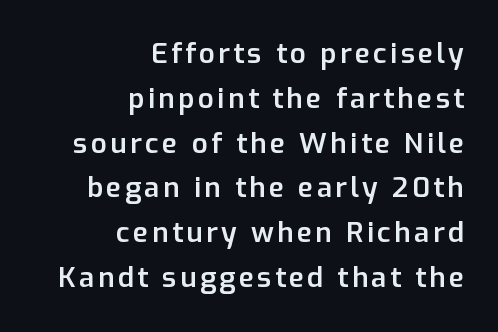
The image shows 28 px semibold sans-serif type, upright; set right-aligned, normal line spacing (1.6x), not underlined; low stroke contrast and a medium x-height.
